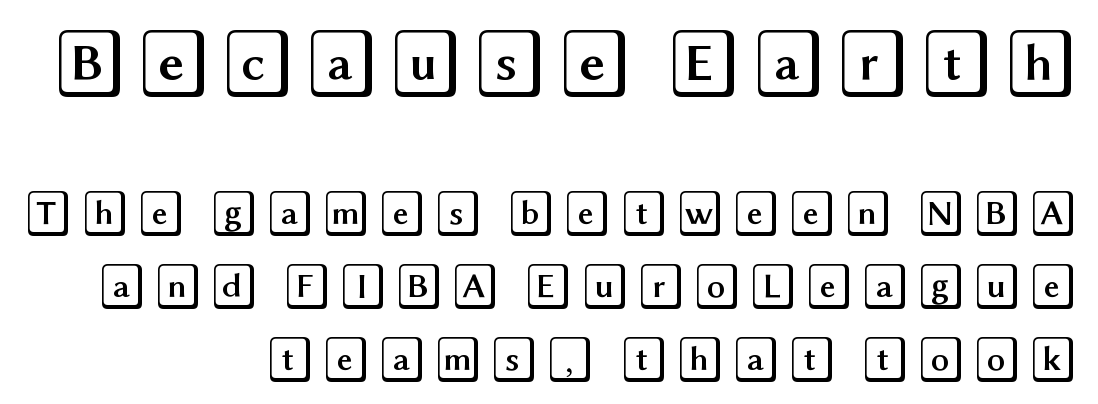
Q: Is the text italic (slanted)? A: No, it is upright.
Q: Is the text underlined? A: No.
Q: How is the paragraph aligned? A: Right-aligned.
Q: Is the spacing between lines tight, normal or loose? A: Normal.
Q: Which block of text is set in a larger size, the first (top) or the second (bottom)? A: The first (top) one.
Q: Width (condensed, normal, or wide)? A: Wide.
Q: x-height? A: Large.
